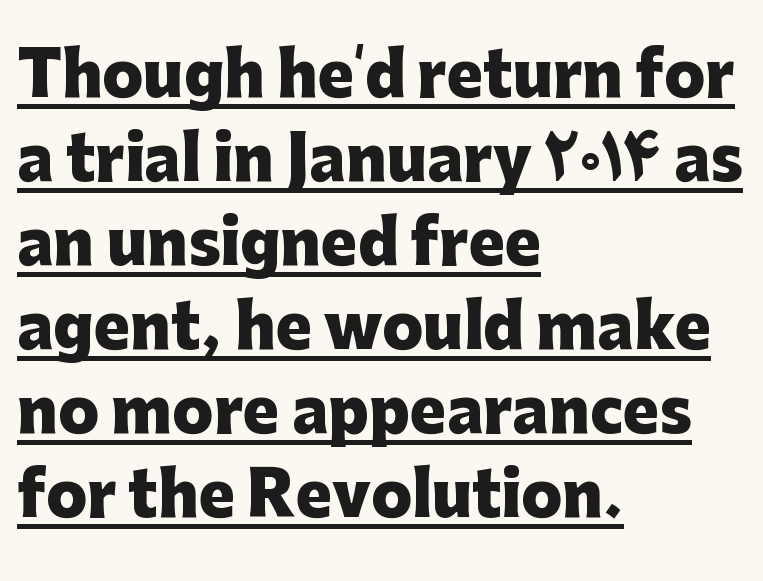
Q: Is the text bold? A: Yes.
Q: Is the text italic (slanted)? A: No, it is upright.
Q: Is the typeface a serif or a sans-serif typeface? A: Sans-serif.
Q: Is the text underlined? A: Yes.
Q: How is the paragraph aligned? A: Left-aligned.
Q: Is the spacing between letters normal or unusually wide? A: Normal.
Q: Is the spacing between lines tight, normal or loose? A: Normal.
Q: Width (condensed, normal, or wide)? A: Normal.
Q: Stroke contrast? A: Low.
Q: x-height? A: Medium.
Q: Monospaced? A: No.
